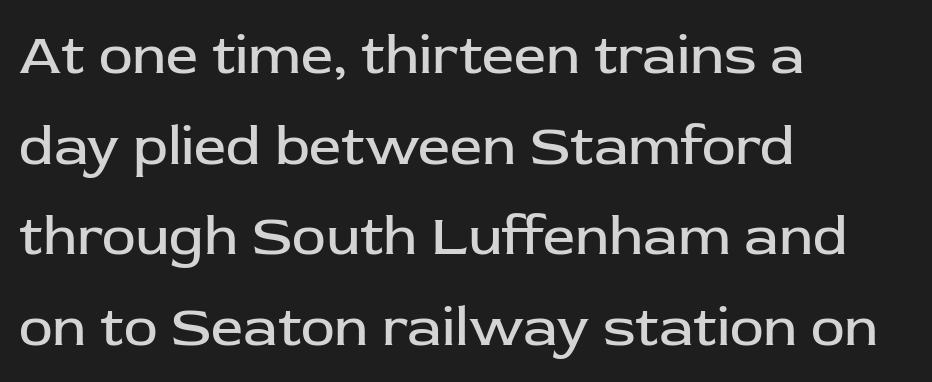
Q: Is the text bold? A: No.
Q: Is the text italic (slanted)? A: No, it is upright.
Q: Is the typeface a serif or a sans-serif typeface? A: Sans-serif.
Q: Is the text underlined? A: No.
Q: How is the paragraph aligned? A: Left-aligned.
Q: Is the spacing between letters normal or unusually wide? A: Normal.
Q: Is the spacing between lines tight, normal or loose? A: Normal.
Q: Width (condensed, normal, or wide)? A: Normal.
Q: Stroke contrast? A: Low.
Q: x-height? A: Medium.
Q: Monospaced? A: No.
